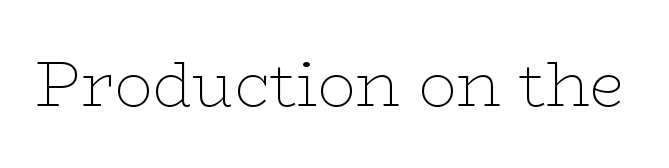
{"serif": "yes", "italic": "no", "bold": "no", "weight": "thin", "width": "wide", "stroke_contrast": "low", "x_height": "medium", "monospaced": "no", "underline": "no", "letter_spacing": "normal", "letter_spacing_em": 0.0, "glyph_px": 63}
